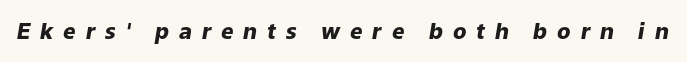
Q: Is the text bold? A: Yes.
Q: Is the text italic (slanted)? A: Yes, it leans right by about 9 degrees.
Q: Is the text underlined? A: No.
Q: Is the spacing between letters normal or unusually wide? A: Unusually wide.
